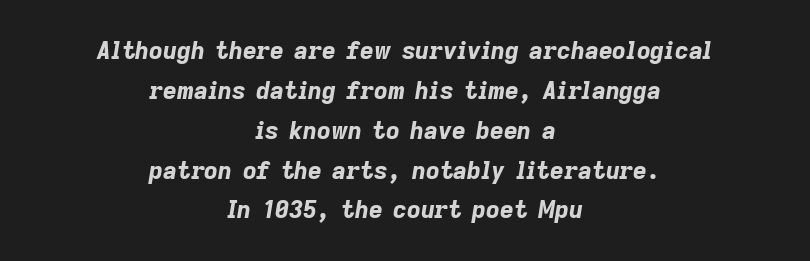
Q: Is the text bold? A: Yes.
Q: Is the text italic (slanted)? A: Yes, it leans right by about 9 degrees.
Q: Is the text underlined? A: No.
Q: How is the paragraph aligned? A: Centered.
Q: Is the spacing between letters normal or unusually wide? A: Normal.
Q: Is the spacing between lines tight, normal or loose? A: Normal.
